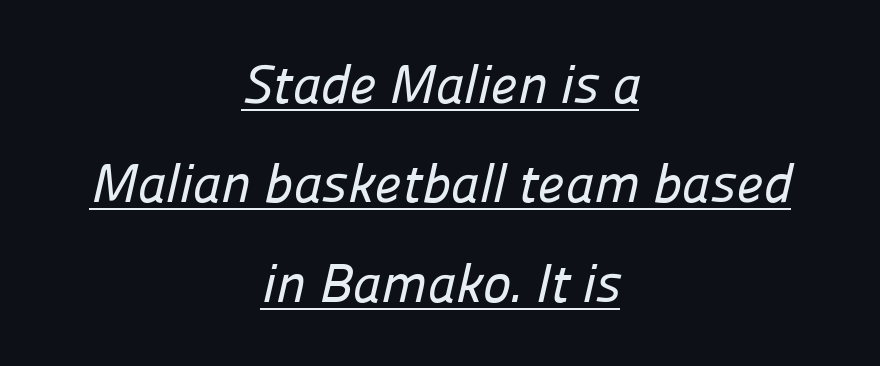
{"serif": "no", "width": "normal", "stroke_contrast": "low", "x_height": "medium", "monospaced": "no", "underline": "yes", "align": "center", "line_spacing_ratio": 1.84, "letter_spacing": "normal", "letter_spacing_em": 0.0, "glyph_px": 54}
